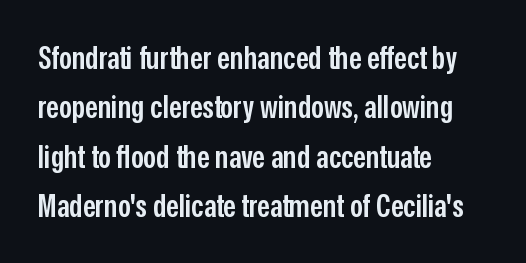
The letters advance in unequal steps, a hallmark of proportional type. Reading down the column, the eye jumps a familiar distance to each next line. Bold? Not quite — semibold, heavier than regular but stopping short. Glance below the letters and you will spot only blank space. Notice how the passage keeps a crisp vertical edge on the left only.
